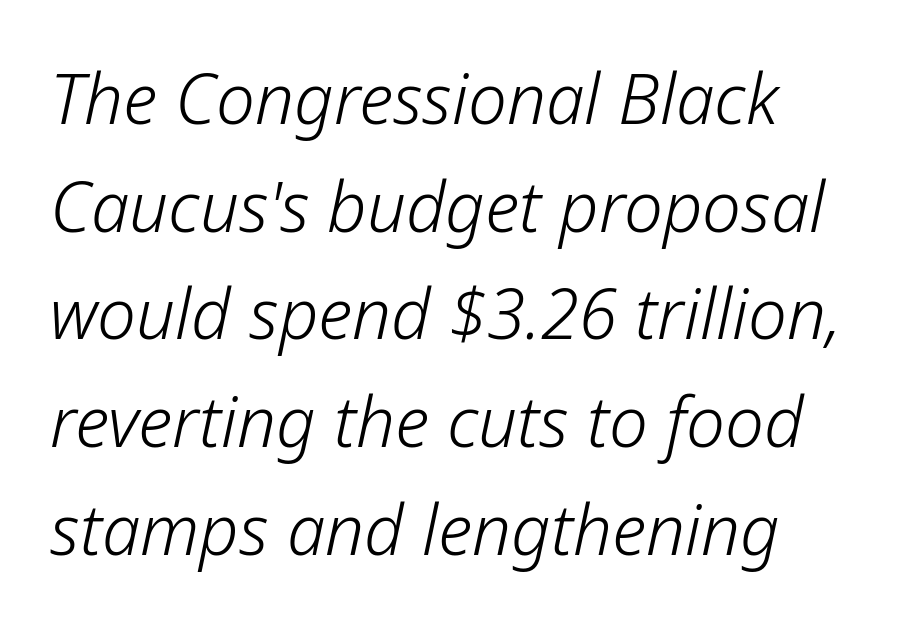
Q: Is the text bold? A: No.
Q: Is the text italic (slanted)? A: Yes, it leans right by about 12 degrees.
Q: Is the text underlined? A: No.
Q: How is the paragraph aligned? A: Left-aligned.
Q: Is the spacing between letters normal or unusually wide? A: Normal.
Q: Is the spacing between lines tight, normal or loose? A: Normal.
Q: Width (condensed, normal, or wide)? A: Normal.
Q: Stroke contrast? A: Low.
Q: x-height? A: Medium.
Q: Monospaced? A: No.
